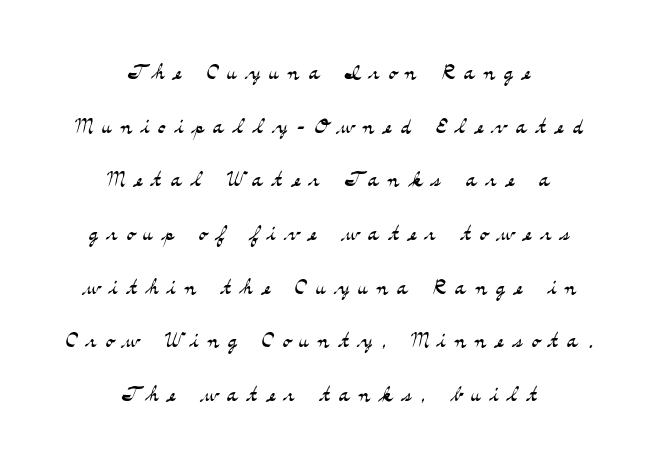
{"serif": "yes", "bold": "no", "weight": "light", "width": "wide", "stroke_contrast": "medium", "x_height": "small", "monospaced": "no", "underline": "no", "align": "center", "line_spacing_ratio": 1.85, "letter_spacing": "wide", "letter_spacing_em": 0.31, "glyph_px": 29}
